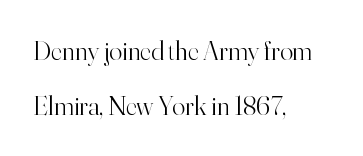
Stems and bowls with no extra thickness — not bold. Notice how the stems are strictly vertical — no italics here. What's the leading like? Stretched, with rows far apart. Letters rest on an invisible, unmarked baseline. In CSS terms this would be text-align: left. Compared with typical body copy, the letter spacing here is the same.
